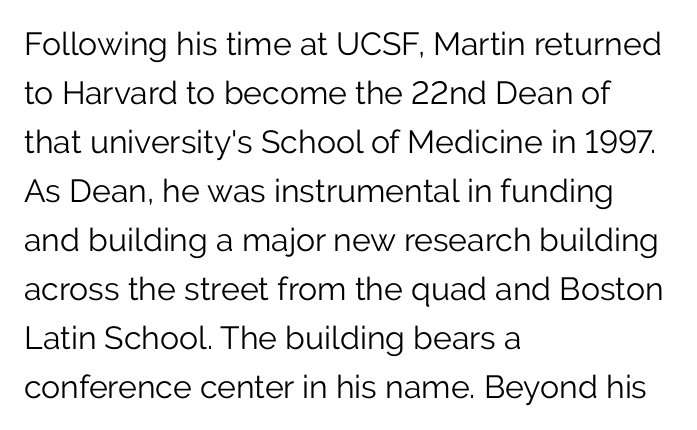
The image shows 32 px light sans-serif type, upright; set left-aligned, normal line spacing (1.53x), normal letter spacing, not underlined; low stroke contrast and a medium x-height.
